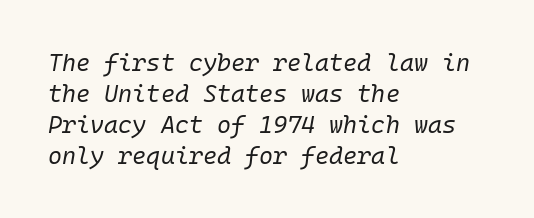
Where is the straight margin? On the left. This sample uses plain, unmodified letter spacing. Normally led — the rows are evenly, conventionally spaced. Ink coverage per letter is moderate at most.
